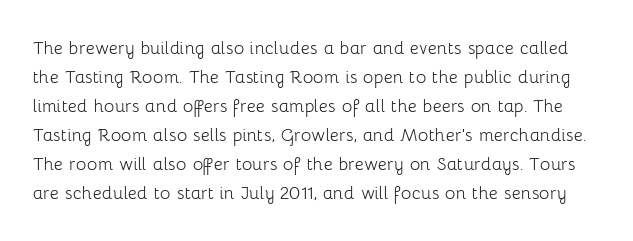
{"italic": "no", "bold": "no", "underline": "no", "line_spacing": "normal", "line_spacing_ratio": 1.32, "letter_spacing": "normal", "letter_spacing_em": 0.0, "glyph_px": 22}
